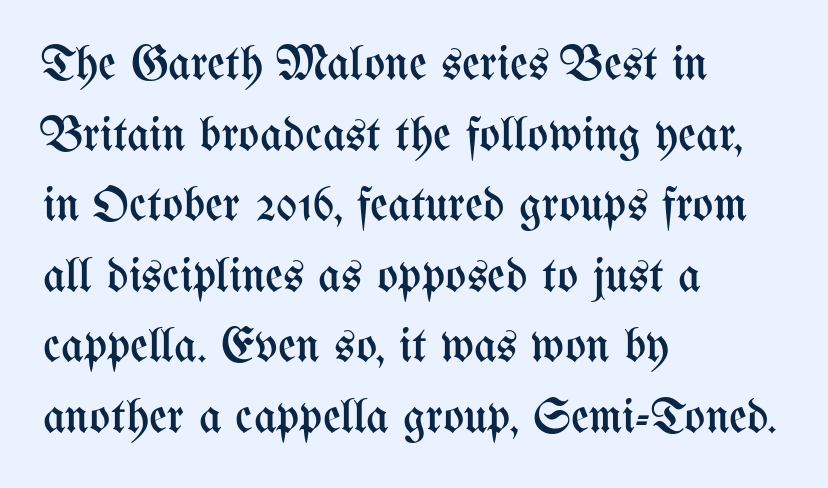
Honestly, there is no underline to notice here at all. This sample uses an upright cut, with every glyph sitting square on the baseline. The passage shown is typed in a proportional face where columns would drift. Regarding leading, the lines here are spaced in the standard way. The letterforms sit at book weight or below.
